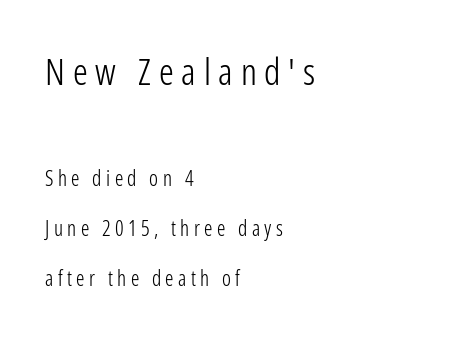
Students, note that the glyphs here are deliberately spaced far apart. Summary of weight: not heavy and not bold. A roman cut, with each character standing at attention. Successive baselines arrive slowly, with a big drop between each. The gap between lines stays unmarked.
